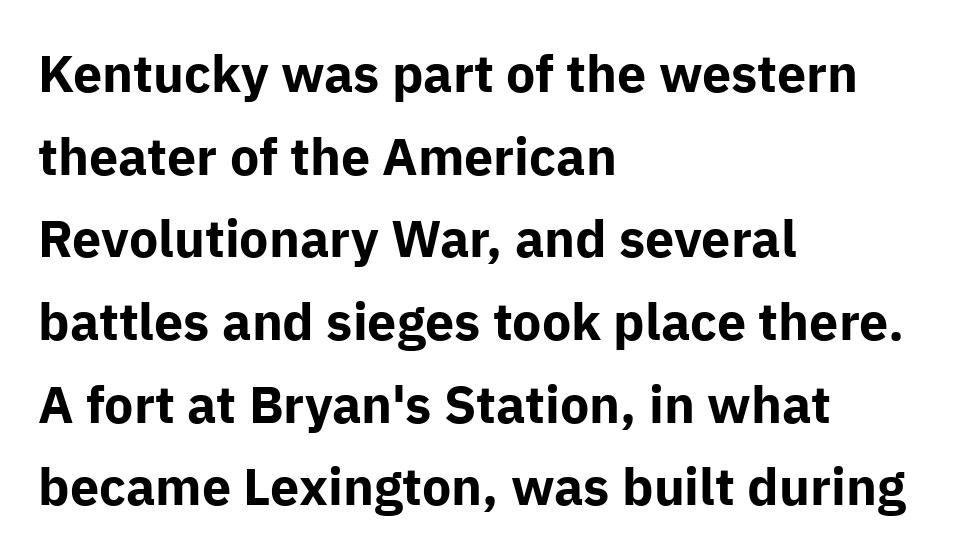
The image shows 52 px bold sans-serif type, upright; set left-aligned, normal line spacing (1.59x), normal letter spacing, not underlined; low stroke contrast and a medium x-height.
